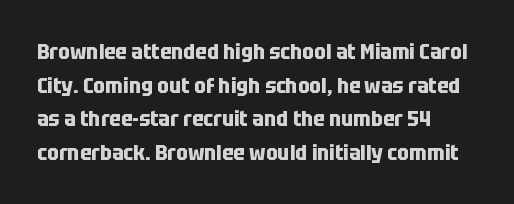
This sample is left-justified, so line endings fall wherever the words run out. Ascenders rise straight up at ninety degrees. Notice how descenders clear the ascenders below comfortably — that's standard leading. Is the type bold? Yes — the strokes are clearly thick and heavy.
